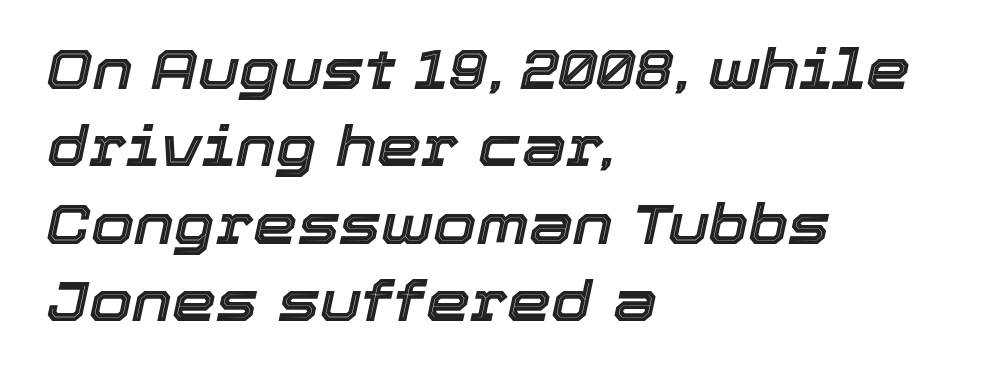
Leftover space on each line is placed entirely after the last word. The tracking reads as untouched default to a designer's eye. The glyphs are unaccompanied by any horizontal stroke below them. Looks like regular typesetting: each glyph gets only the width it needs. Compared with ordinary roman type, these characters are visibly tilted.
